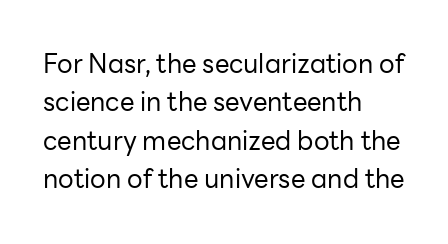
Leftover space on each line is placed entirely after the last word. The font sits on the lighter half of the weight spectrum, regular included. Here the glyphs are tracked normally, forming tight word shapes. Evenly set lines give the paragraph a standard silhouette. The area under the type is left untouched. The letters stand upright; this is a roman face.
